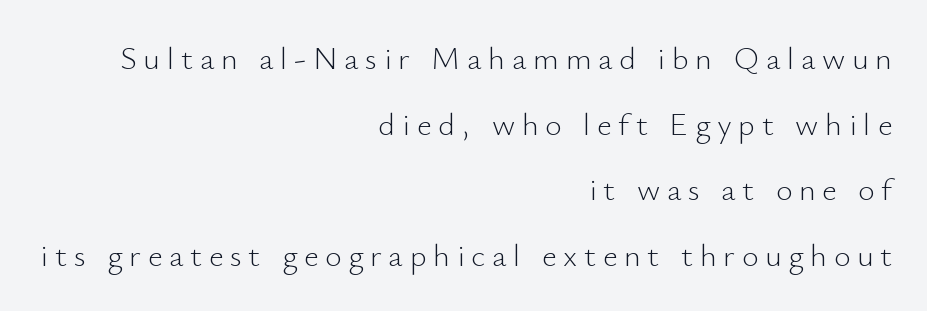
The image shows 32 px light sans-serif type, upright; set right-aligned, loose line spacing (2.05x), unusually wide letter spacing (+0.21 em), not underlined; low stroke contrast and a small x-height.
